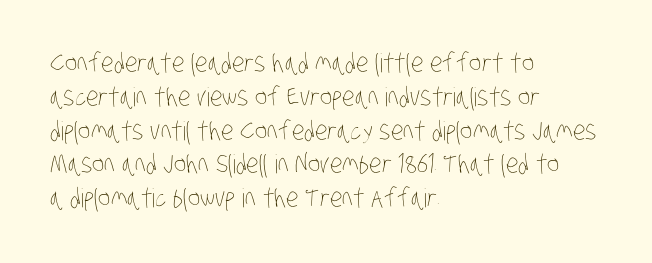
The image shows 26 px text type; set left-aligned, normal line spacing (1.3x), normal letter spacing, not underlined.
